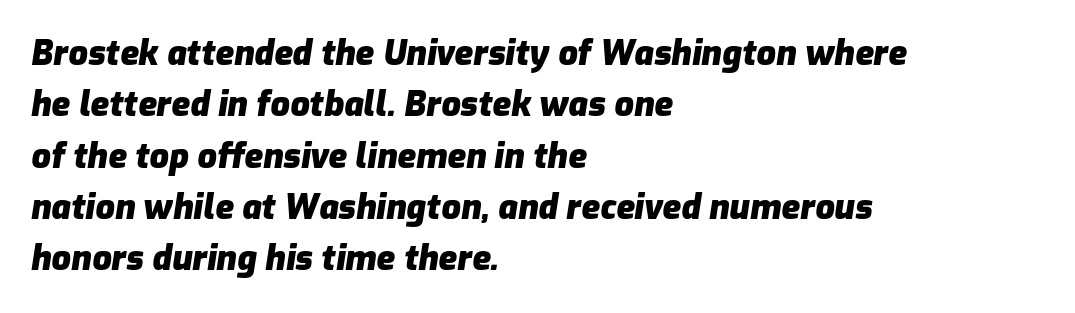
Q: Is the text bold? A: Yes.
Q: Is the text italic (slanted)? A: Yes, it leans right by about 9 degrees.
Q: Is the text underlined? A: No.
Q: How is the paragraph aligned? A: Left-aligned.
Q: Is the spacing between letters normal or unusually wide? A: Normal.
Q: Is the spacing between lines tight, normal or loose? A: Normal.
Q: Width (condensed, normal, or wide)? A: Normal.
Q: Stroke contrast? A: Low.
Q: x-height? A: Medium.
Q: Monospaced? A: No.
